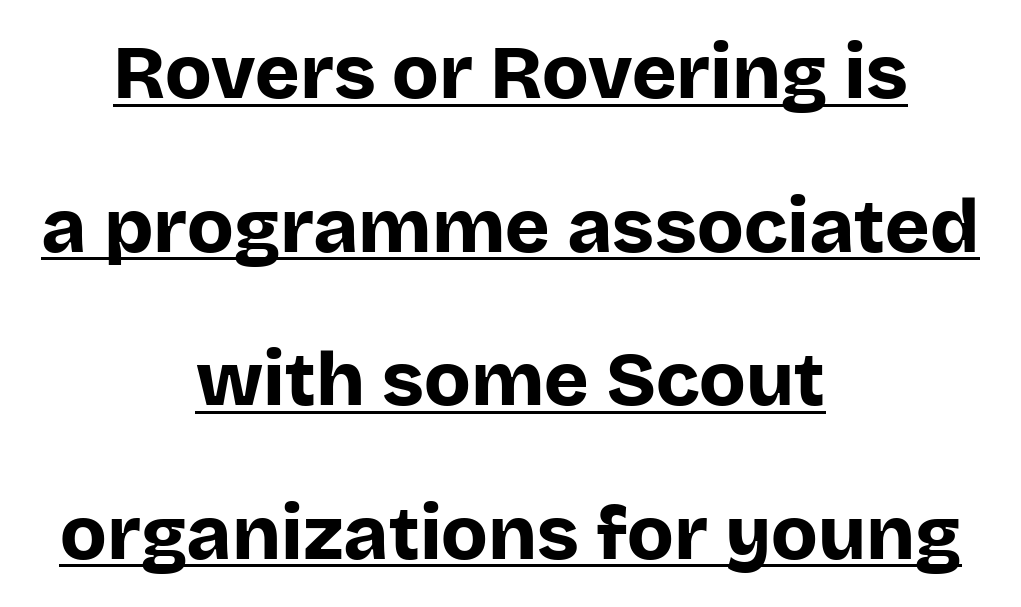
Posture: vertical. Nobody touched the tracking dial on this one. Is the type bold? Yes — the strokes are clearly thick and heavy. Proportional: the letters do not fall into vertical columns. The passage shown is underscored from start to finish. Regarding serifs, this sample does without them.
